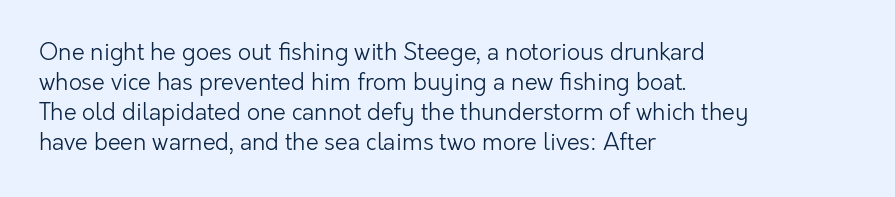
The image shows 23 px text type, upright; set left-aligned, normal line spacing (1.3x), normal letter spacing, not underlined.
